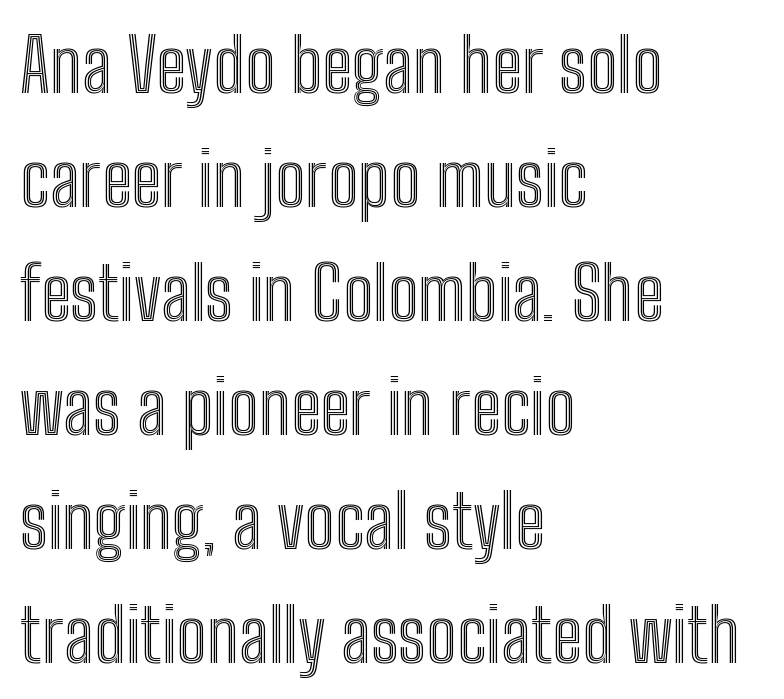
Q: Is the text italic (slanted)? A: No, it is upright.
Q: Is the text underlined? A: No.
Q: How is the paragraph aligned? A: Left-aligned.
Q: Is the spacing between letters normal or unusually wide? A: Normal.
Q: Is the spacing between lines tight, normal or loose? A: Normal.
Q: Width (condensed, normal, or wide)? A: Condensed.
Q: x-height? A: Medium.
Q: Monospaced? A: No.
